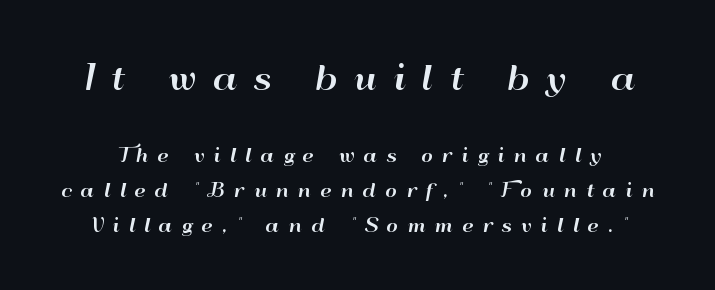
The image shows 32 px wide sans-serif type; set loose line spacing (1.94x), unusually wide letter spacing (+0.5 em), not underlined; the first (top) block is 1.78x larger; high stroke contrast and a small x-height.
